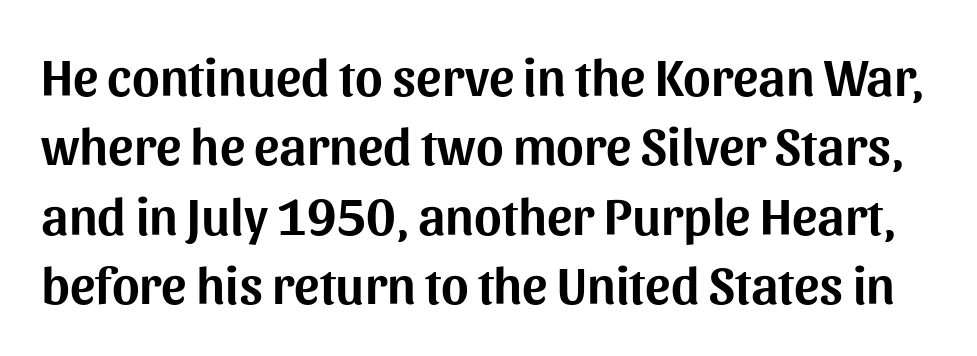
Q: Is the text italic (slanted)? A: No, it is upright.
Q: Is the typeface a serif or a sans-serif typeface? A: Sans-serif.
Q: Is the text underlined? A: No.
Q: Is the spacing between letters normal or unusually wide? A: Normal.
Q: Is the spacing between lines tight, normal or loose? A: Normal.
Q: Width (condensed, normal, or wide)? A: Normal.
Q: Stroke contrast? A: Medium.
Q: x-height? A: Medium.
Q: Monospaced? A: No.
